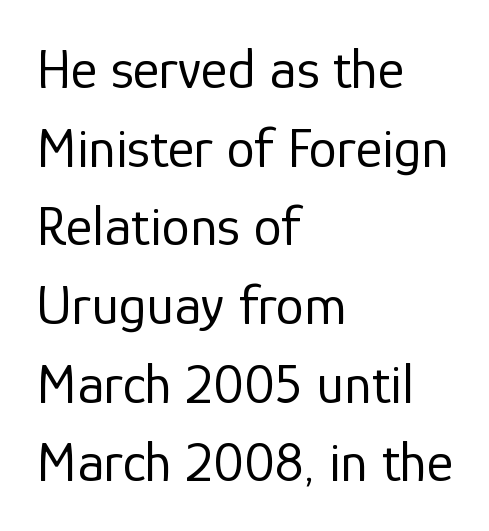
Q: Is the text bold? A: No.
Q: Is the text italic (slanted)? A: No, it is upright.
Q: Is the typeface a serif or a sans-serif typeface? A: Sans-serif.
Q: Is the text underlined? A: No.
Q: How is the paragraph aligned? A: Left-aligned.
Q: Is the spacing between letters normal or unusually wide? A: Normal.
Q: Is the spacing between lines tight, normal or loose? A: Normal.
Q: Width (condensed, normal, or wide)? A: Normal.
Q: Stroke contrast? A: Low.
Q: x-height? A: Medium.
Q: Monospaced? A: No.
